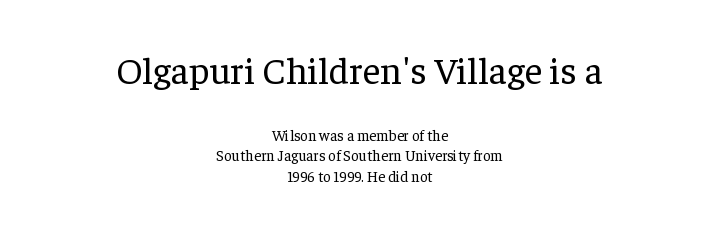
{"serif": "yes", "italic": "no", "bold": "no", "weight": "regular", "width": "normal", "stroke_contrast": "low", "x_height": "medium", "monospaced": "no", "underline": "no", "align": "center", "line_spacing": "normal", "line_spacing_ratio": 1.34, "letter_spacing": "normal", "letter_spacing_em": 0.0, "larger_block": "first", "size_ratio": 2.53, "glyph_px": 38}
